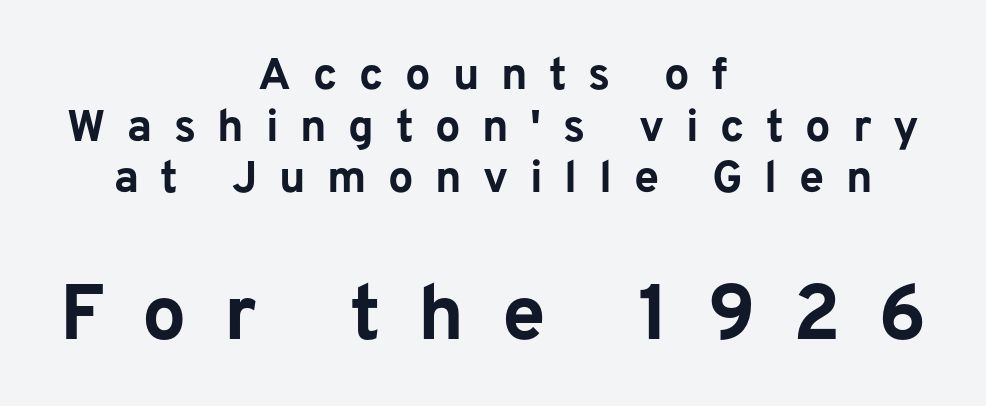
{"serif": "no", "italic": "no", "bold": "yes", "weight": "bold", "width": "normal", "stroke_contrast": "low", "x_height": "medium", "monospaced": "no", "underline": "no", "align": "center", "line_spacing": "tight", "line_spacing_ratio": 1.15, "letter_spacing": "wide", "letter_spacing_em": 0.48, "larger_block": "second", "size_ratio": 1.73, "glyph_px": 78}
